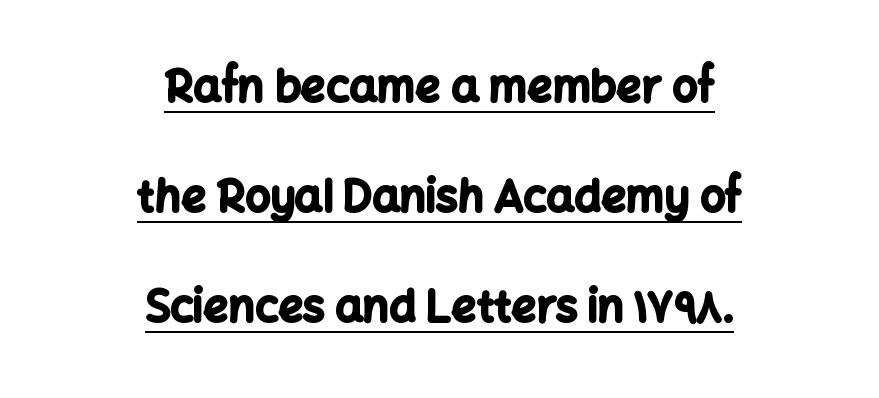
The axis of the letterforms is exactly vertical. Stroke terminals: plain, sans-serif. Regarding leading, the lines here are spaced well apart. These lines stack symmetrically, like a column narrowing and widening about its center. Its strokes are broad and dark, the hallmark of bold type. Varying glyph widths throughout — classic text-font behaviour.
